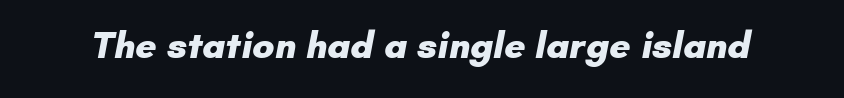
{"serif": "no", "bold": "yes", "weight": "heavy", "width": "normal", "stroke_contrast": "low", "x_height": "small", "monospaced": "no", "underline": "no", "letter_spacing": "normal", "letter_spacing_em": 0.0, "glyph_px": 37}
